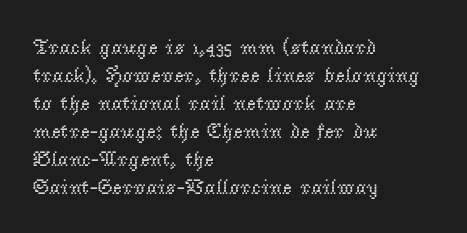
Q: Is the text bold? A: No.
Q: Is the text italic (slanted)? A: No, it is upright.
Q: Is the text underlined? A: No.
Q: How is the paragraph aligned? A: Left-aligned.
Q: Is the spacing between letters normal or unusually wide? A: Normal.
Q: Is the spacing between lines tight, normal or loose? A: Normal.
